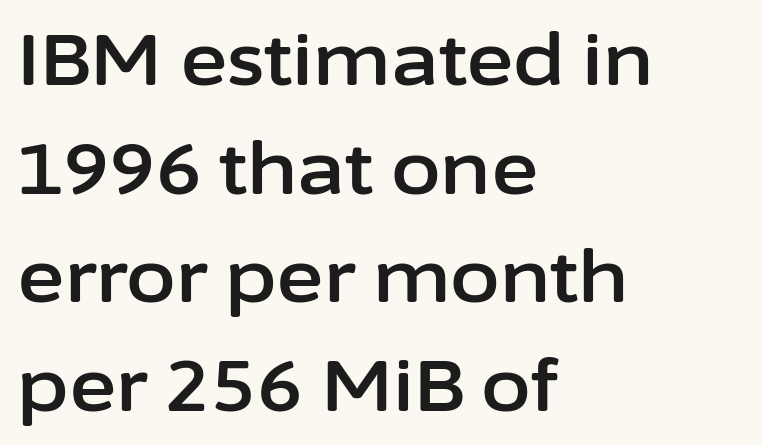
The image shows 72 px sans-serif type, upright; set left-aligned, normal line spacing (1.51x), normal letter spacing, not underlined; low stroke contrast and a medium x-height.
